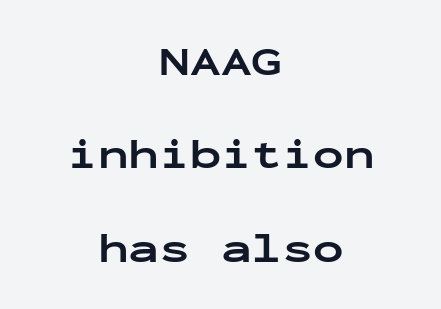
A typesetter would call this zero additional tracking. The passage shown is not underscored anywhere. Upright lettering throughout. A sans-serif font was chosen for this passage. These words are printed bold, with thick strokes throughout. Both edges are ragged and mirror each other, which tells us the setting is centered.
